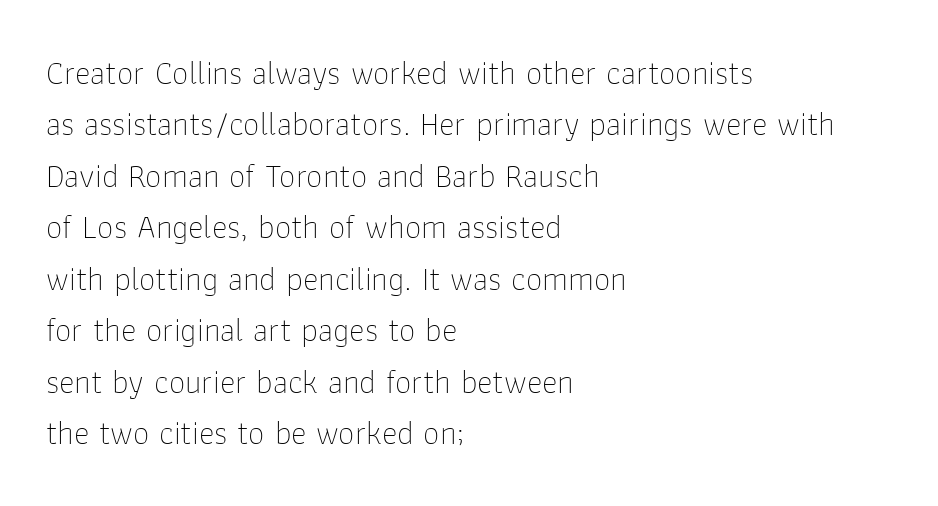
{"serif": "no", "italic": "no", "bold": "no", "weight": "thin", "width": "normal", "stroke_contrast": "low", "x_height": "medium", "monospaced": "no", "underline": "no", "align": "left", "line_spacing": "normal", "line_spacing_ratio": 1.56, "letter_spacing": "normal", "letter_spacing_em": 0.0, "glyph_px": 33}
